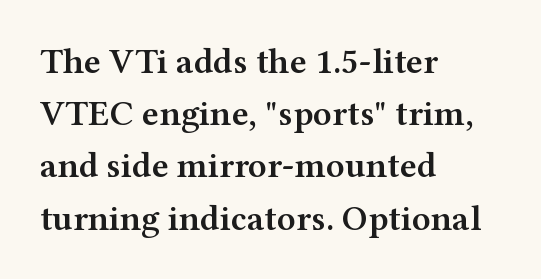
In terms of letterform style, serifs are clearly present. The passage shown is typed in a proportional face where columns would drift. Is the type bold? Partly — it's a semibold, heavier than regular but not fully bold. Posture: vertical. This rendering uses left alignment, leaving the right contour irregular. These lines keep a tight, regular rhythm from letter to letter.
